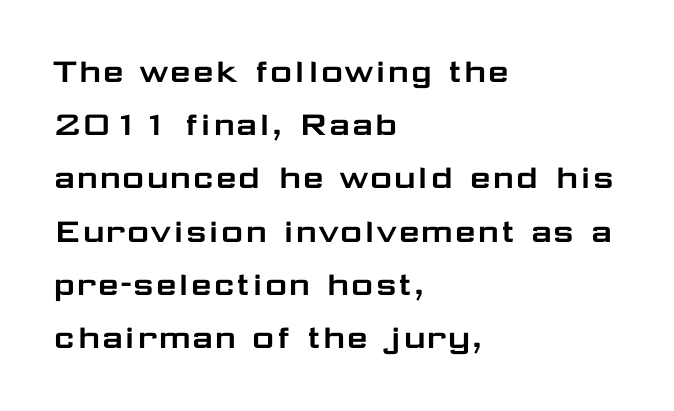
Q: Is the text italic (slanted)? A: No, it is upright.
Q: Is the typeface a serif or a sans-serif typeface? A: Sans-serif.
Q: Is the text underlined? A: No.
Q: How is the paragraph aligned? A: Left-aligned.
Q: Is the spacing between letters normal or unusually wide? A: Normal.
Q: Is the spacing between lines tight, normal or loose? A: Normal.
Q: Width (condensed, normal, or wide)? A: Wide.
Q: Stroke contrast? A: Low.
Q: x-height? A: Medium.
Q: Monospaced? A: No.
